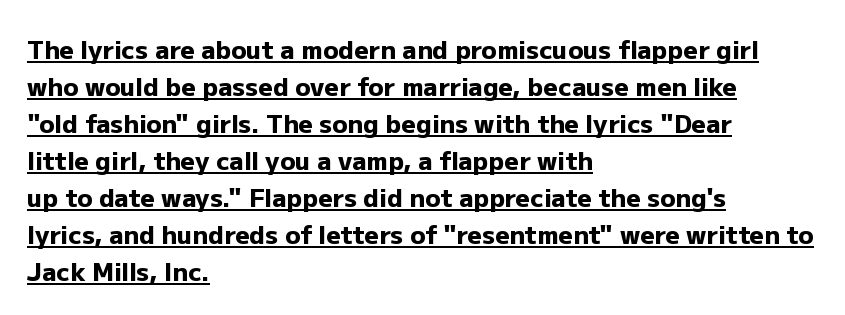
Q: Is the text bold? A: Yes.
Q: Is the text italic (slanted)? A: No, it is upright.
Q: Is the text underlined? A: Yes.
Q: How is the paragraph aligned? A: Left-aligned.
Q: Is the spacing between letters normal or unusually wide? A: Normal.
Q: Is the spacing between lines tight, normal or loose? A: Normal.
